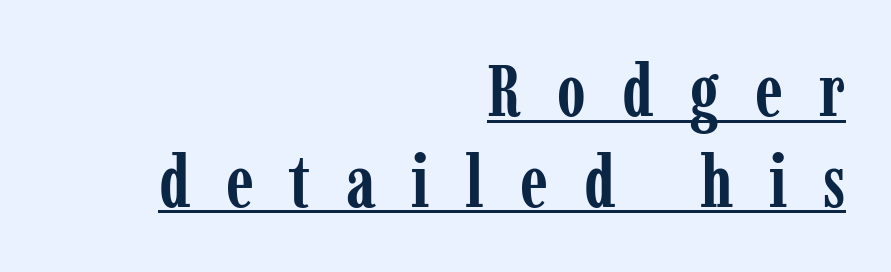
{"serif": "yes", "italic": "no", "bold": "yes", "weight": "semibold", "width": "condensed", "stroke_contrast": "low", "x_height": "medium", "monospaced": "no", "underline": "yes", "align": "right", "line_spacing_ratio": 1.24, "letter_spacing": "wide", "letter_spacing_em": 0.49, "glyph_px": 73}
